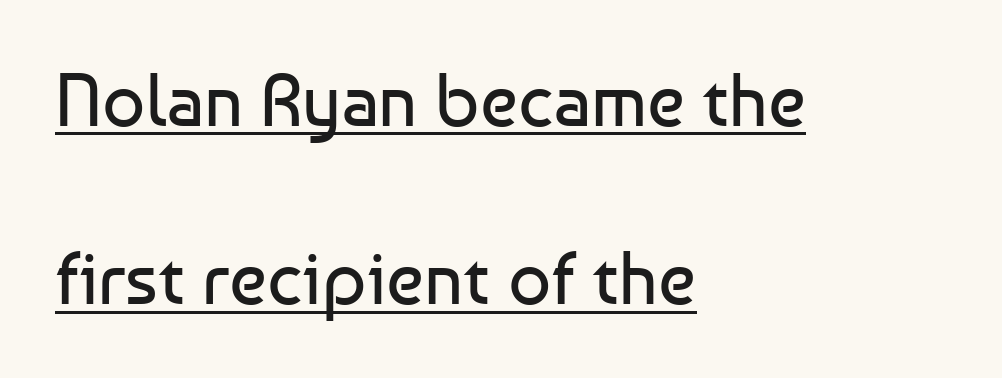
Q: Is the text bold? A: No.
Q: Is the text italic (slanted)? A: No, it is upright.
Q: Is the typeface a serif or a sans-serif typeface? A: Sans-serif.
Q: Is the text underlined? A: Yes.
Q: How is the paragraph aligned? A: Left-aligned.
Q: Is the spacing between letters normal or unusually wide? A: Normal.
Q: Is the spacing between lines tight, normal or loose? A: Loose.
Q: Width (condensed, normal, or wide)? A: Normal.
Q: Stroke contrast? A: Low.
Q: x-height? A: Medium.
Q: Monospaced? A: No.
